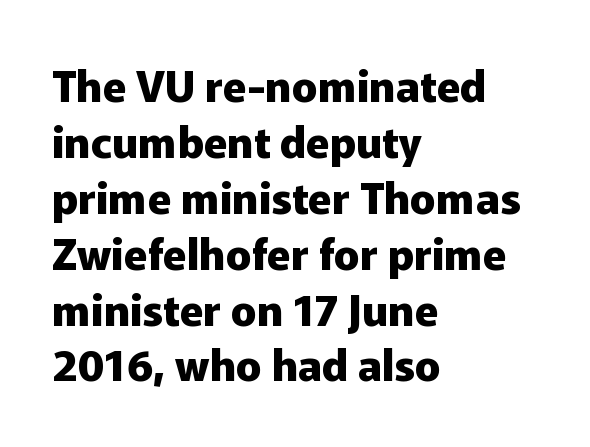
{"serif": "no", "italic": "no", "bold": "yes", "weight": "heavy", "width": "normal", "stroke_contrast": "low", "x_height": "medium", "monospaced": "no", "underline": "no", "align": "left", "line_spacing": "normal", "line_spacing_ratio": 1.3, "letter_spacing": "normal", "letter_spacing_em": 0.0, "glyph_px": 43}
